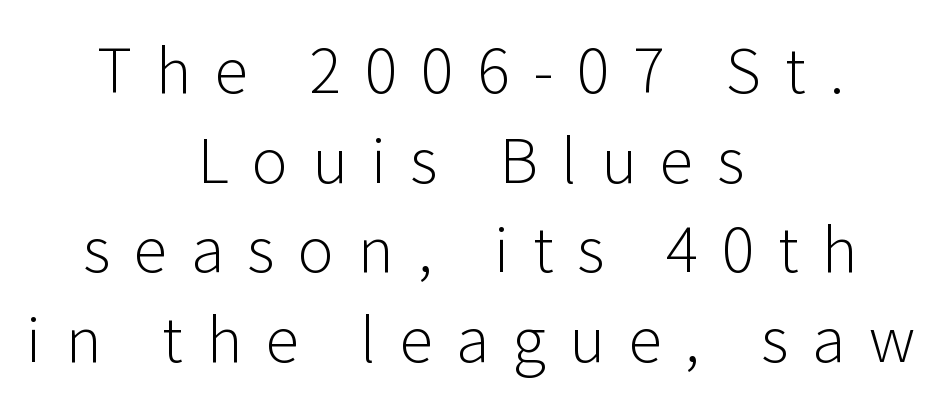
Regarding leading, the lines here are spaced in the standard way. The tracking jumps out immediately: characters are airy and widely separated. Stroke terminals: plain, sans-serif. Each line is balanced around a shared central axis. This is the regular roman posture of the typeface.
